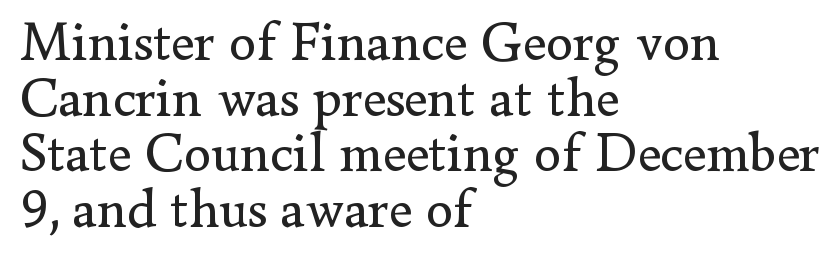
The image shows 55 px regular-weight serif type, upright; set left-aligned, tight line spacing (1.01x), normal letter spacing, not underlined; low stroke contrast and a small x-height.
